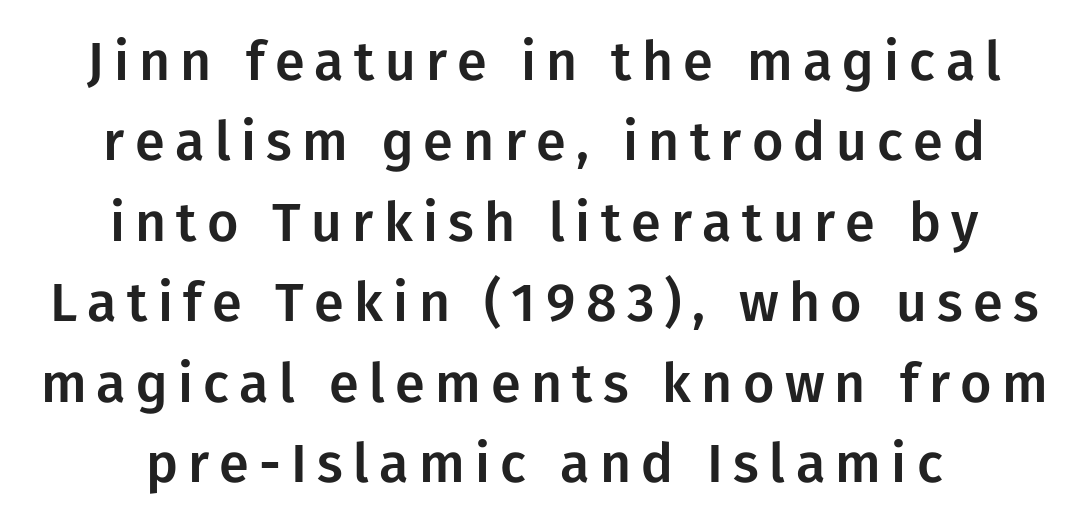
{"serif": "no", "italic": "no", "width": "normal", "stroke_contrast": "low", "x_height": "medium", "monospaced": "no", "underline": "no", "align": "center", "line_spacing": "normal", "line_spacing_ratio": 1.49, "glyph_px": 54}
